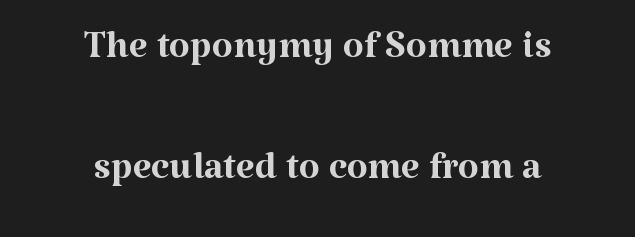
{"serif": "yes", "italic": "no", "bold": "no", "weight": "regular", "width": "normal", "stroke_contrast": "medium", "x_height": "medium", "monospaced": "no", "underline": "no", "align": "center", "line_spacing": "loose", "line_spacing_ratio": 2.25, "letter_spacing": "normal", "letter_spacing_em": 0.0, "glyph_px": 54}
